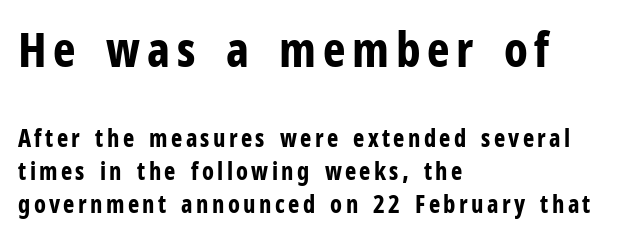
Q: Is the text bold? A: Yes.
Q: Is the text italic (slanted)? A: No, it is upright.
Q: Is the typeface a serif or a sans-serif typeface? A: Sans-serif.
Q: Is the text underlined? A: No.
Q: How is the paragraph aligned? A: Left-aligned.
Q: Is the spacing between lines tight, normal or loose? A: Normal.
Q: Which block of text is set in a larger size, the first (top) or the second (bottom)? A: The first (top) one.
Q: Width (condensed, normal, or wide)? A: Condensed.
Q: Stroke contrast? A: Low.
Q: x-height? A: Medium.
Q: Monospaced? A: No.
